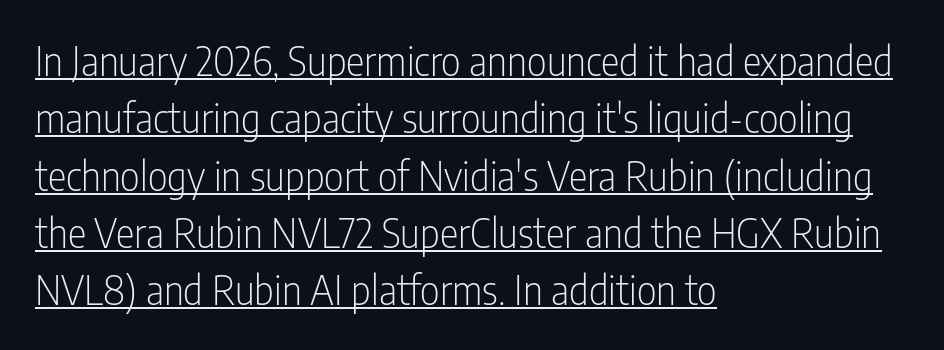
What stands out about the letter spacing? Nothing — it is the standard amount. Note: no serifs on the glyphs. Weight: not bold — regular or lighter. Ascenders rise straight up at ninety degrees.
